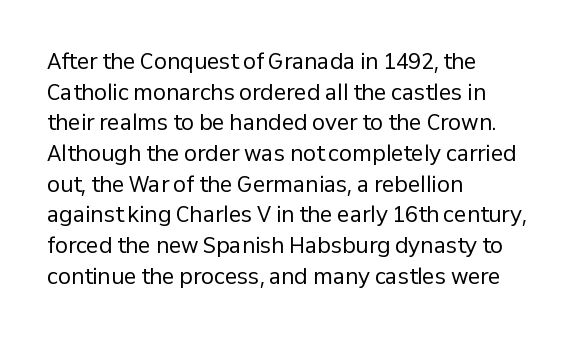
The image shows 21 px text type, upright; set left-aligned, normal line spacing (1.46x), normal letter spacing, not underlined.
